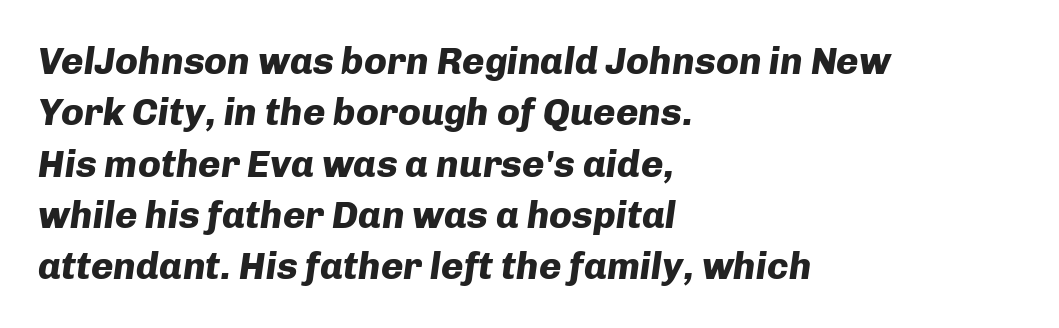
Compared with an ordinary text face, these strokes are far heavier — a full bold. The glyphs look as if they've been sheared to an angle. What stands out about the letter spacing? Nothing — it is the standard amount. Regular leading.
